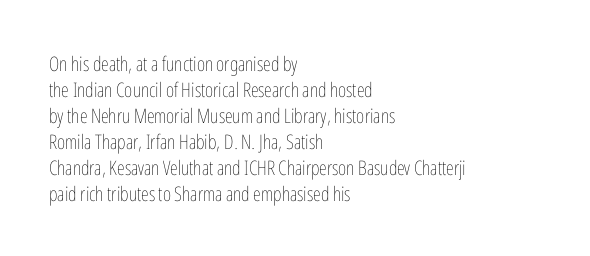
The image shows 20 px text type, upright; set left-aligned, normal line spacing (1.3x), normal letter spacing, not underlined.
